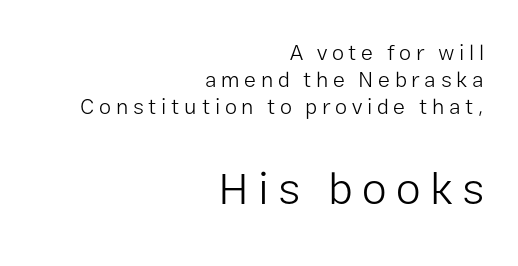
You could only call the tracking loose — the letters float apart. Has an underline been added? It has not. Horizontal alignment here is rightward, an uncommon choice for prose. Larger block? The one below; the one above is distinctly smaller. Weight class: somewhere from thin through regular.
